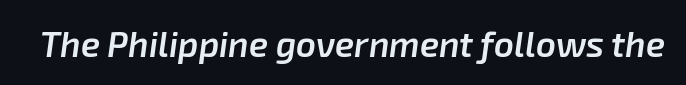
Q: Is the text bold? A: Semi-bold.
Q: Is the text italic (slanted)? A: Yes, it leans right by about 8 degrees.
Q: Is the text underlined? A: No.
Q: Is the spacing between letters normal or unusually wide? A: Normal.
Q: Width (condensed, normal, or wide)? A: Normal.
Q: Stroke contrast? A: Low.
Q: x-height? A: Medium.
Q: Monospaced? A: No.
